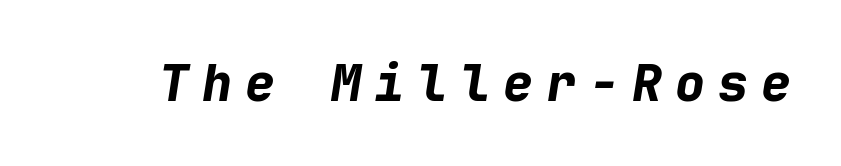
Q: Is the text bold? A: Yes.
Q: Is the text italic (slanted)? A: Yes, it leans right by about 9 degrees.
Q: Is the text underlined? A: No.
Q: Is the spacing between letters normal or unusually wide? A: Unusually wide.
Q: Width (condensed, normal, or wide)? A: Normal.
Q: Stroke contrast? A: Low.
Q: x-height? A: Medium.
Q: Monospaced? A: Yes.
